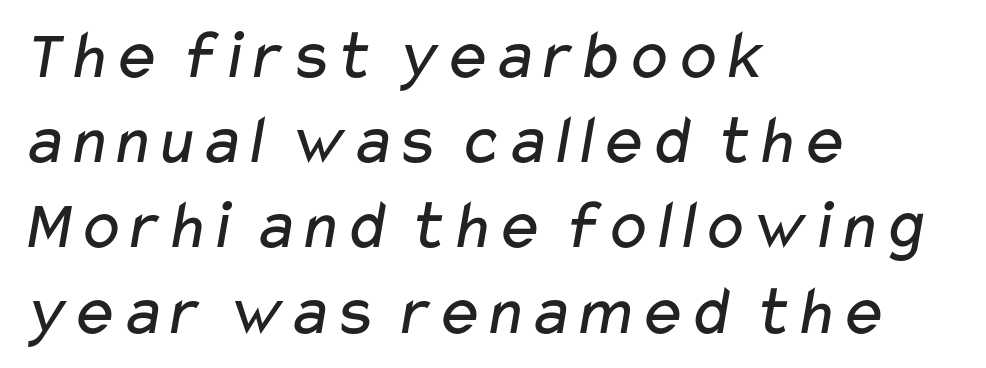
Q: Is the text bold? A: No.
Q: Is the typeface a serif or a sans-serif typeface? A: Sans-serif.
Q: Is the text underlined? A: No.
Q: How is the paragraph aligned? A: Left-aligned.
Q: Is the spacing between letters normal or unusually wide? A: Normal.
Q: Width (condensed, normal, or wide)? A: Wide.
Q: Stroke contrast? A: Low.
Q: x-height? A: Medium.
Q: Monospaced? A: No.
